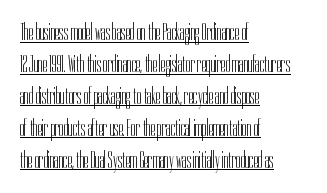
The image shows 23 px text type, upright; set left-aligned, normal line spacing (1.39x), normal letter spacing, underlined.
